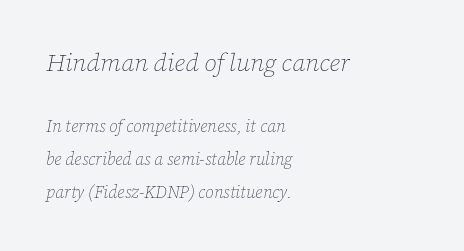
There's an unmistakable incline to the writing here. The face used here appears at its bigger size in the upper chunk. The space beneath each line is pristine and unruled. Caption: standard tracking, unaltered. If you drew a ruler down the left edge, every line would touch it.
